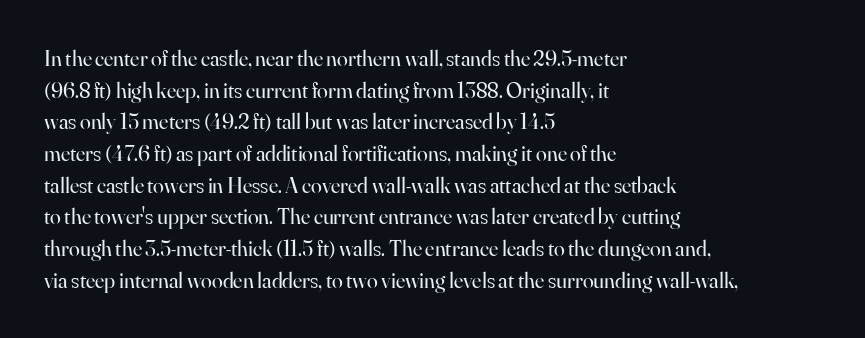
The image shows 22 px text type, upright; set left-aligned, normal line spacing (1.44x), normal letter spacing, not underlined.
